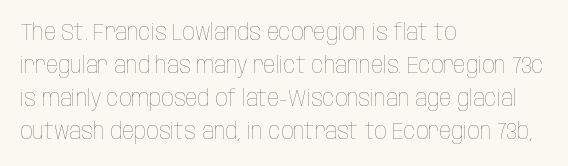
Horizontally, the lines are justified to the leading edge only. A roman cut, with each character standing at attention. The lines sit at an ordinary, default distance from one another. The font sits on the lighter half of the weight spectrum, regular included. Just letters on the line, the space beneath them empty. Standard letterfit; no display-style spreading of the glyphs.
